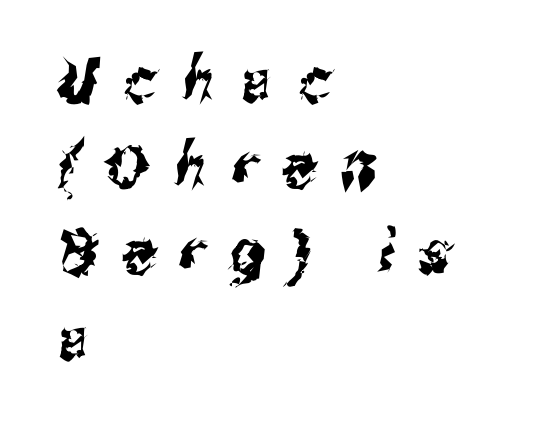
The space beneath each line is pristine and unruled. Varying glyph widths throughout — classic text-font behaviour. No feet cap the strokes, marking this as sans-serif type. Line beginnings align vertically; line endings do not. The gaps between neighbouring characters are conspicuously large.
